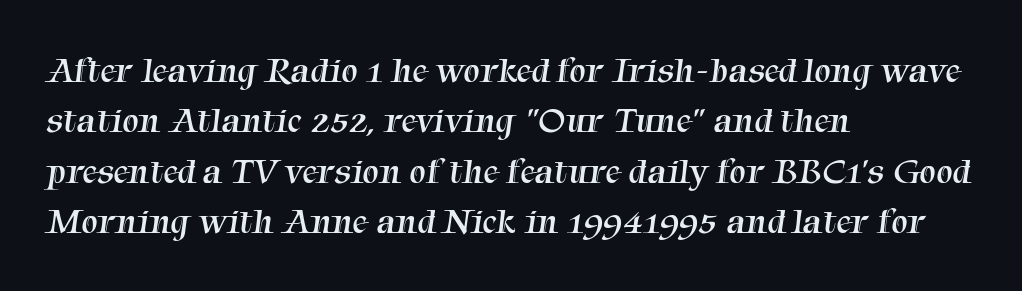
The image shows 37 px regular-weight serif type; set left-aligned, normal line spacing (1.36x), normal letter spacing, not underlined; medium stroke contrast and a medium x-height.
